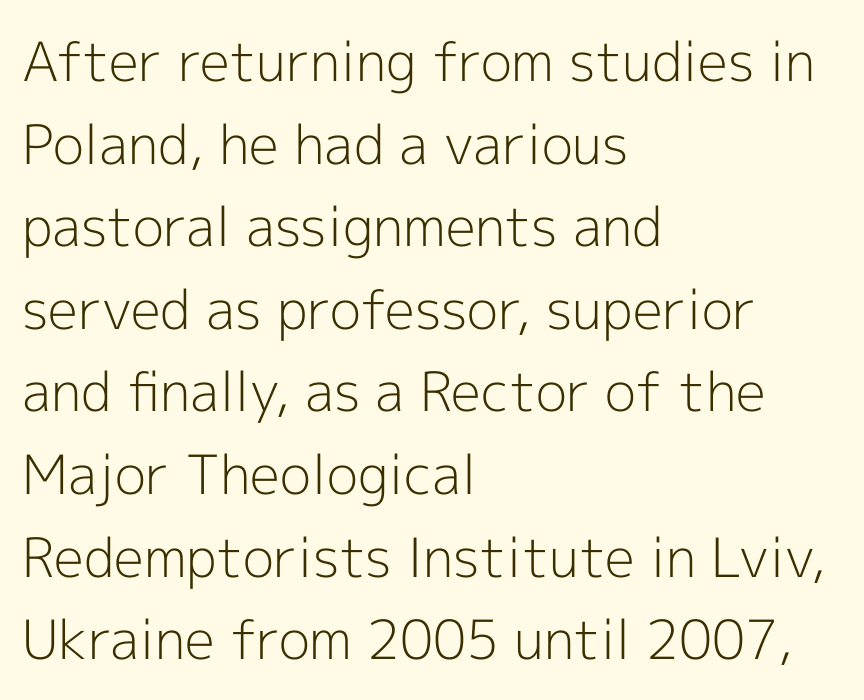
Q: Is the text bold? A: No.
Q: Is the text italic (slanted)? A: No, it is upright.
Q: Is the typeface a serif or a sans-serif typeface? A: Sans-serif.
Q: Is the text underlined? A: No.
Q: How is the paragraph aligned? A: Left-aligned.
Q: Is the spacing between letters normal or unusually wide? A: Normal.
Q: Is the spacing between lines tight, normal or loose? A: Normal.
Q: Width (condensed, normal, or wide)? A: Normal.
Q: x-height? A: Medium.
Q: Monospaced? A: No.
